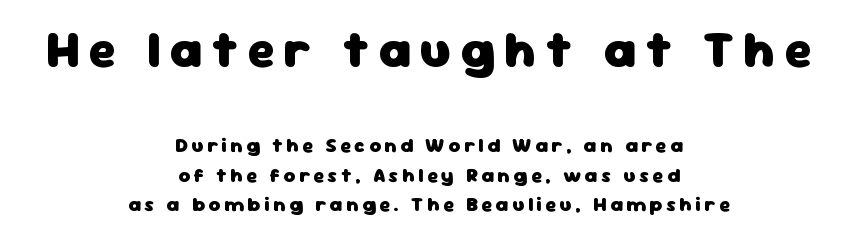
The image shows 51 px heavy sans-serif type, upright; set centered, normal line spacing (1.48x), not underlined; the first (top) block is 2.55x larger; low stroke contrast and a medium x-height.
